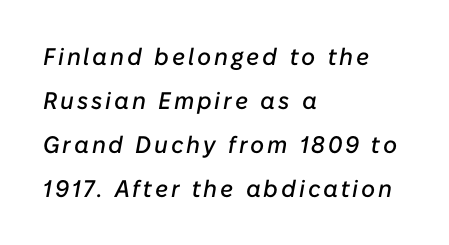
{"italic": "yes", "lean": "right", "slant_degrees": 10, "underline": "no", "align": "left", "line_spacing_ratio": 1.83, "glyph_px": 24}
